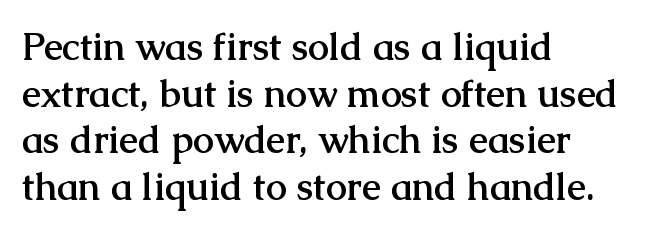
Q: Is the text bold? A: Yes.
Q: Is the text italic (slanted)? A: No, it is upright.
Q: Is the typeface a serif or a sans-serif typeface? A: Serif.
Q: Is the text underlined? A: No.
Q: How is the paragraph aligned? A: Left-aligned.
Q: Is the spacing between letters normal or unusually wide? A: Normal.
Q: Width (condensed, normal, or wide)? A: Normal.
Q: Stroke contrast? A: Medium.
Q: x-height? A: Medium.
Q: Monospaced? A: No.
